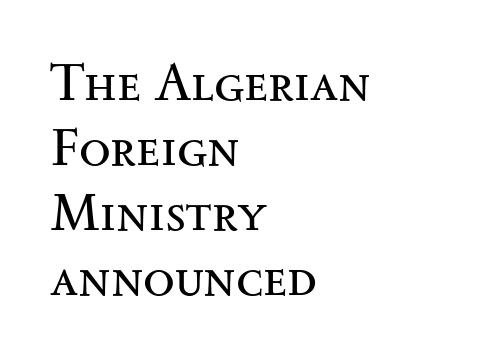
{"serif": "yes", "italic": "no", "bold": "no", "weight": "regular", "width": "wide", "stroke_contrast": "medium", "x_height": "small", "monospaced": "no", "underline": "no", "align": "left", "line_spacing": "normal", "line_spacing_ratio": 1.25, "letter_spacing": "normal", "letter_spacing_em": 0.0, "glyph_px": 52}
